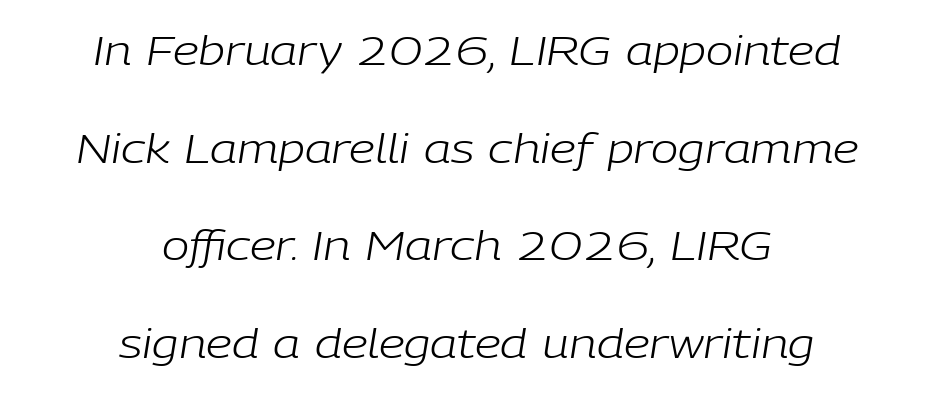
Glyph-to-glyph distance matches everyday printed text. Quick note: underline off. The axis of the letterforms is tilted away from vertical. Airy leading.
